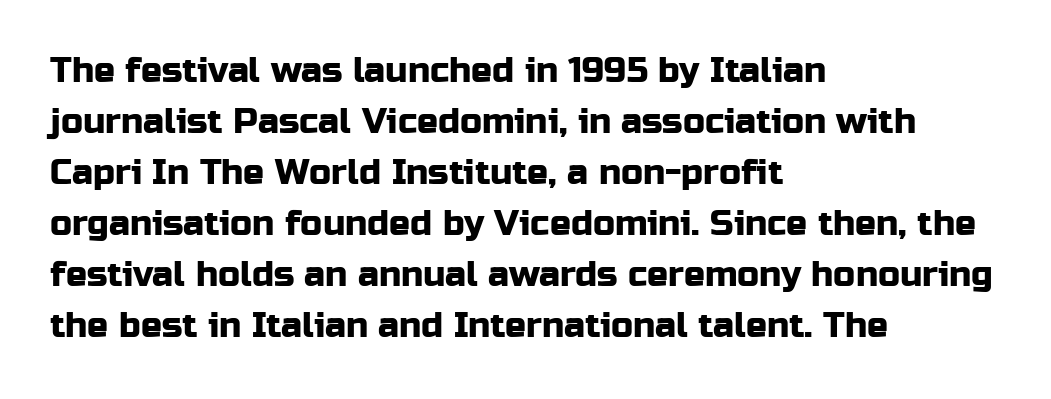
Each row of text sits above clean, open space. Honestly, the row spacing looks completely unremarkable. The rag falls on the right side of this text block. The passage shown is typed in a proportional face where columns would drift.
